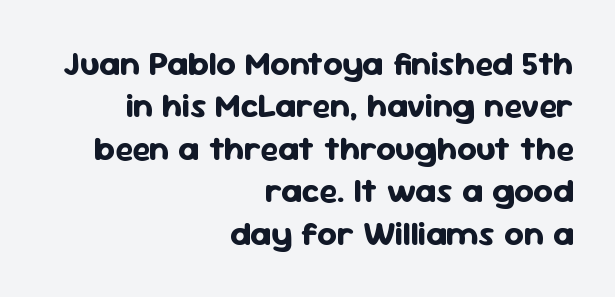
Quick note: not italic, upright. The characters look thick and weighty, a clear bold. Proportional: the letters do not fall into vertical columns. The vertical gap from one line to the next is medium. Each line ends at the same right margin while the left side varies.
